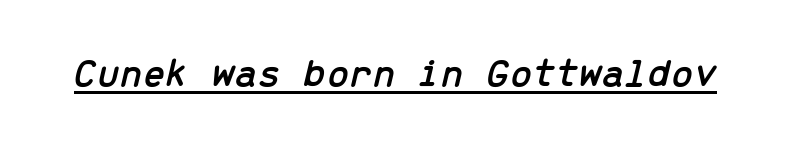
The image shows 41 px text type, italic (leaning right), monospaced; set normal letter spacing, underlined; low stroke contrast and a medium x-height.
